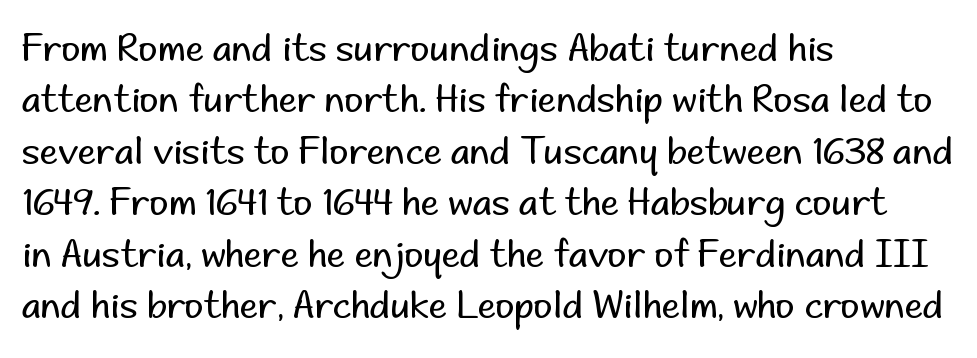
The image shows 37 px regular-weight sans-serif type, upright; set left-aligned, normal line spacing (1.39x), normal letter spacing, not underlined; low stroke contrast and a small x-height.
